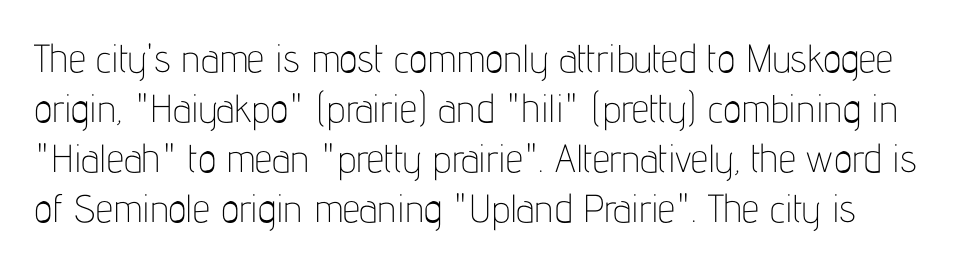
{"serif": "no", "italic": "no", "bold": "no", "weight": "thin", "width": "condensed", "stroke_contrast": "low", "x_height": "medium", "monospaced": "no", "underline": "no", "line_spacing": "normal", "line_spacing_ratio": 1.28, "letter_spacing": "normal", "letter_spacing_em": 0.0, "glyph_px": 39}
